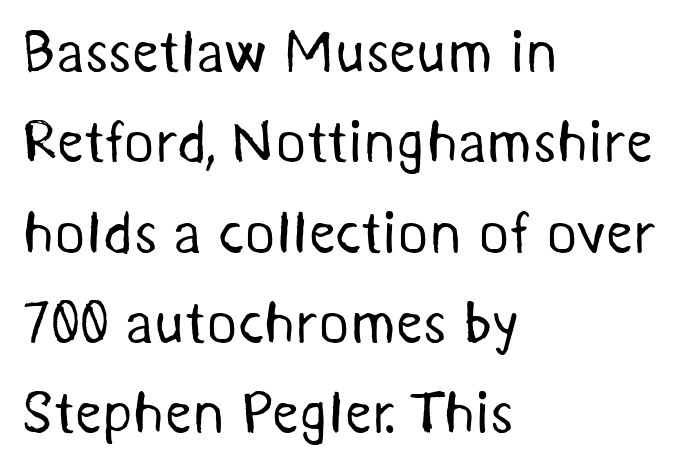
{"serif": "no", "bold": "no", "weight": "regular", "width": "normal", "stroke_contrast": "medium", "x_height": "medium", "monospaced": "no", "underline": "no", "align": "left", "line_spacing": "normal", "line_spacing_ratio": 1.53, "letter_spacing": "normal", "letter_spacing_em": 0.0, "glyph_px": 59}
